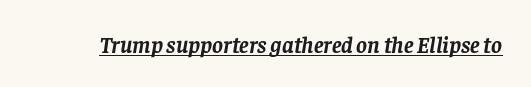
You could call the tracking neutral — neither tight nor loose. The font's italic variant was chosen for this text. The words here are underlined. Every letter is thick-stroked: bold, no question.
